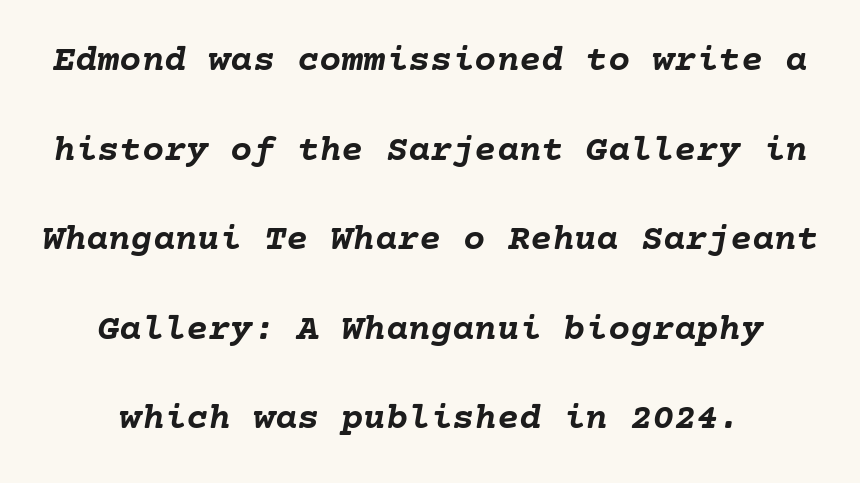
You could fit nearly another row in the gap between these rows. Honestly, there is no underline to notice here at all. These lines were composed using italics. How heavy is the stroke? Heavy — this is a bold. Short note: letters normally spaced.
